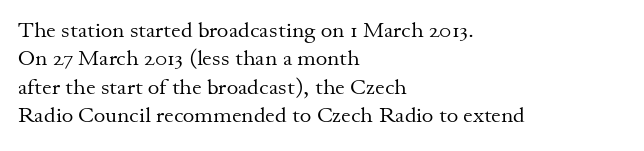
{"italic": "no", "bold": "no", "underline": "no", "align": "left", "line_spacing": "normal", "line_spacing_ratio": 1.29, "letter_spacing": "normal", "letter_spacing_em": 0.0, "glyph_px": 22}
